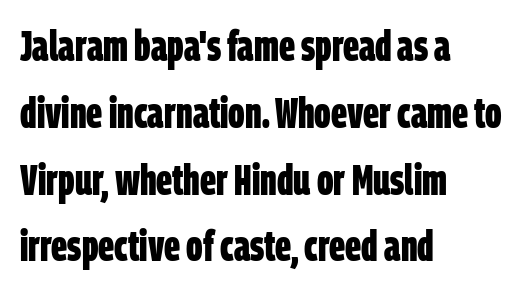
The image shows 42 px bold, condensed sans-serif type; set left-aligned, normal line spacing (1.59x), normal letter spacing, not underlined; low stroke contrast and a large x-height.
